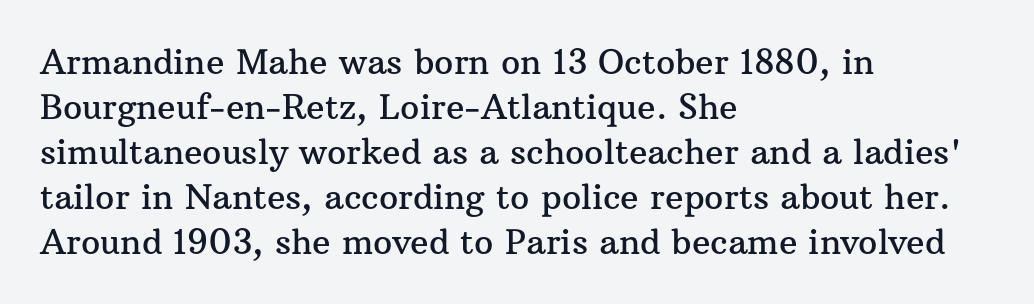
{"serif": "yes", "italic": "no", "width": "normal", "stroke_contrast": "medium", "x_height": "medium", "monospaced": "no", "underline": "no", "align": "left", "line_spacing": "normal", "line_spacing_ratio": 1.32, "letter_spacing": "normal", "letter_spacing_em": 0.0, "glyph_px": 34}
